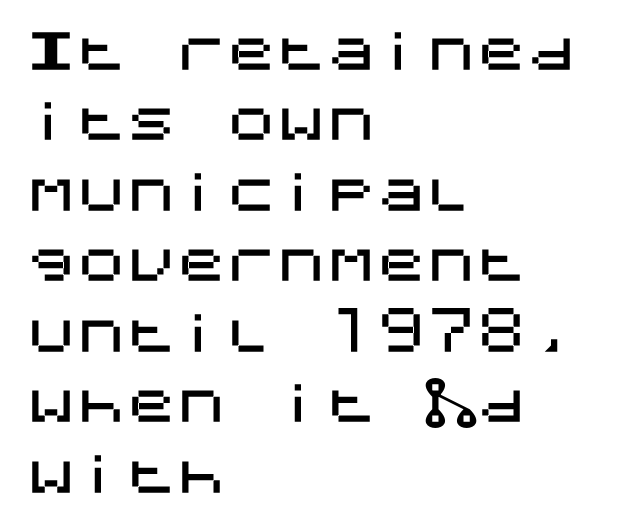
The specimen omits any rule beneath the text block's lines. Summary of vertical rhythm: regular, with standard interline spacing. Default kerning and tracking; the words read as compact shapes. Vertical strokes here are truly vertical.
